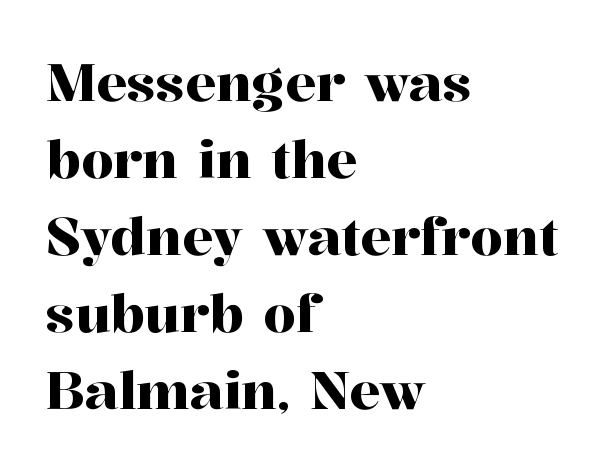
{"serif": "yes", "italic": "no", "width": "normal", "stroke_contrast": "high", "x_height": "medium", "monospaced": "no", "underline": "no", "align": "left", "line_spacing": "normal", "line_spacing_ratio": 1.48, "letter_spacing": "normal", "letter_spacing_em": 0.0, "glyph_px": 52}
